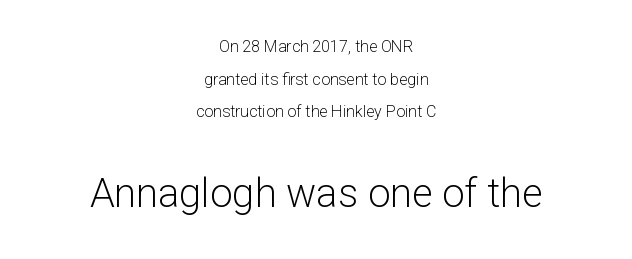
Is the letter spacing exaggerated? No — it looks like the ordinary default. The words here are not underlined. The strokes are not fattened; the text isn't bold. The space between consecutive lines is lavish.
